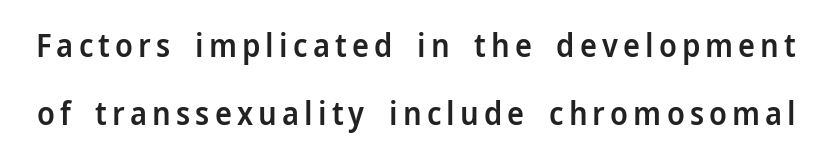
{"serif": "no", "italic": "no", "bold": "semi", "weight": "semibold", "width": "normal", "stroke_contrast": "low", "x_height": "medium", "monospaced": "no", "underline": "no", "line_spacing": "loose", "line_spacing_ratio": 2.14, "glyph_px": 32}
